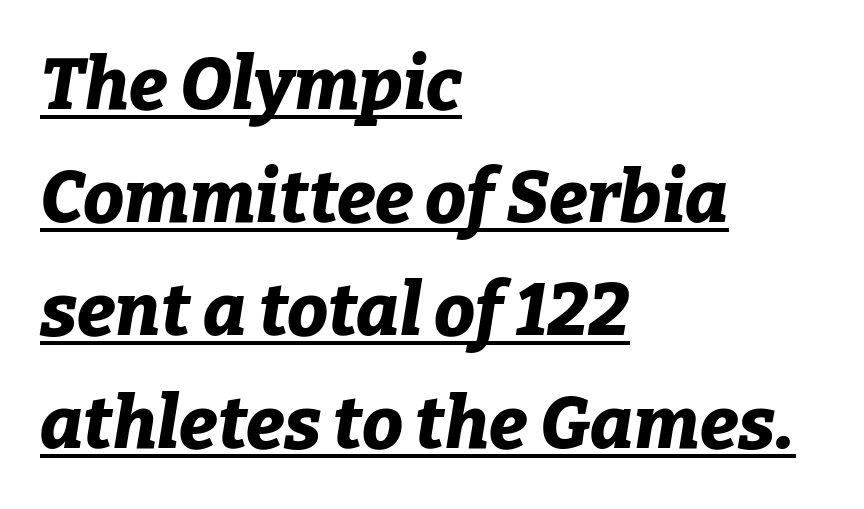
{"italic": "yes", "lean": "right", "slant_degrees": 9, "bold": "yes", "weight": "bold", "width": "normal", "stroke_contrast": "low", "x_height": "medium", "monospaced": "no", "underline": "yes", "align": "left", "line_spacing": "normal", "line_spacing_ratio": 1.55, "letter_spacing": "normal", "letter_spacing_em": 0.0, "glyph_px": 73}
